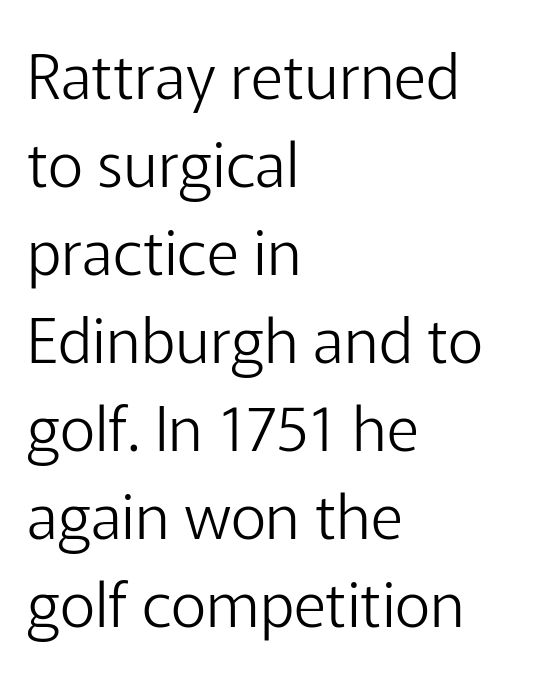
The image shows 62 px light sans-serif type, upright; set left-aligned, normal line spacing (1.42x), normal letter spacing, not underlined; low stroke contrast and a medium x-height.
